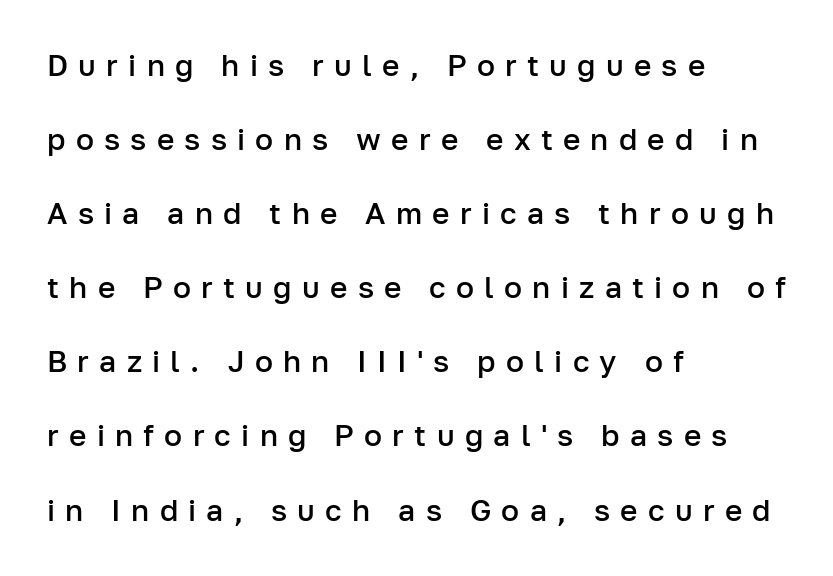
Q: Is the text bold? A: Semi-bold.
Q: Is the text italic (slanted)? A: No, it is upright.
Q: Is the typeface a serif or a sans-serif typeface? A: Sans-serif.
Q: Is the text underlined? A: No.
Q: How is the paragraph aligned? A: Left-aligned.
Q: Is the spacing between letters normal or unusually wide? A: Unusually wide.
Q: Is the spacing between lines tight, normal or loose? A: Loose.
Q: Width (condensed, normal, or wide)? A: Normal.
Q: Stroke contrast? A: Low.
Q: x-height? A: Medium.
Q: Monospaced? A: No.
